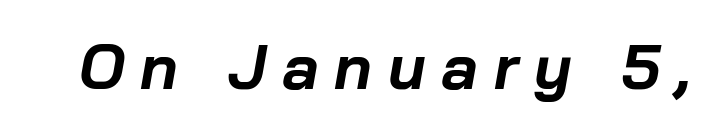
Q: Is the text bold? A: Yes.
Q: Is the text italic (slanted)? A: Yes, it leans right by about 10 degrees.
Q: Is the text underlined? A: No.
Q: Is the spacing between letters normal or unusually wide? A: Unusually wide.
Q: Width (condensed, normal, or wide)? A: Normal.
Q: Stroke contrast? A: Low.
Q: x-height? A: Medium.
Q: Monospaced? A: No.
